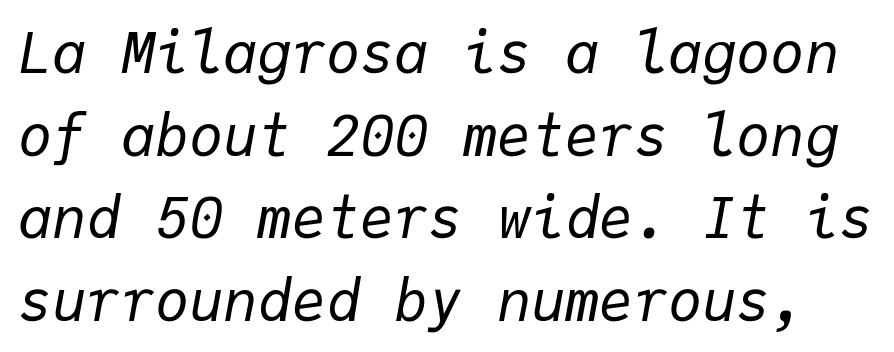
Is this a fixed-width face? Yes — each glyph sits in an identical cell. The face looks like a standard text weight, possibly lighter. Successive baselines arrive at the customary interval. In terms of letterspacing, this is plain default setting. The letters are slanted; this is an italic face. The space beneath each line is pristine and unruled.
